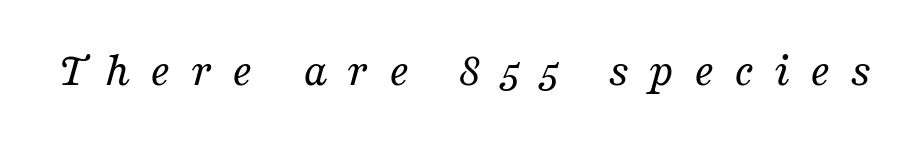
The line texture is sparse and dotted thanks to wide tracking. This sample uses a serif face. Plain, unruled lines of type. Style check: oblique. You could not count columns in this text — the font is proportionally spaced. The letterforms sit at book weight or below.
